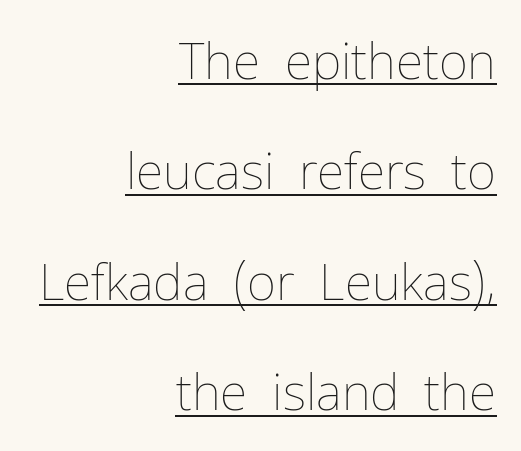
Rendered with straight, roman letterforms. Here the designer chose a conventional face with non-uniform glyph widths. You could call the tracking neutral — neither tight nor loose. Leading: increased. Underlined type. Stroke mass is kept to a normal reading level or below.
